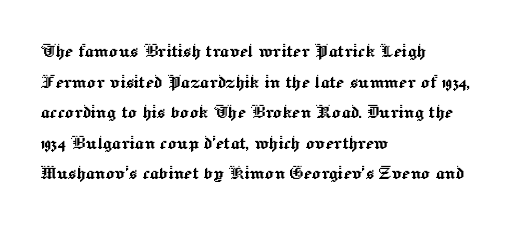
The image shows 22 px text type, upright; set left-aligned, normal line spacing (1.39x), normal letter spacing, not underlined.
